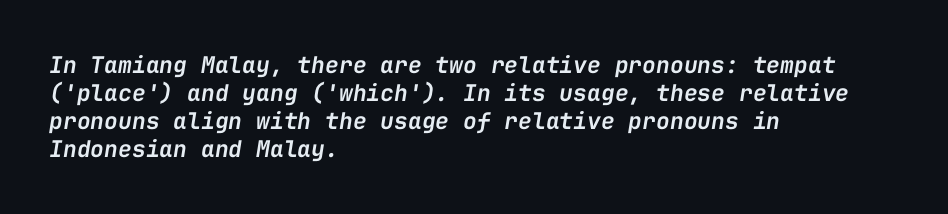
The image shows 23 px text type, italic (leaning right); set left-aligned, line spacing 1.22x, normal letter spacing, not underlined.
